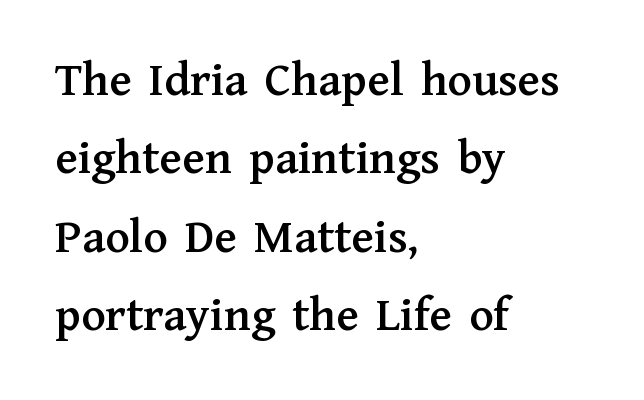
{"serif": "yes", "italic": "no", "width": "normal", "stroke_contrast": "medium", "x_height": "medium", "monospaced": "no", "underline": "no", "align": "left", "line_spacing": "normal", "line_spacing_ratio": 1.57, "letter_spacing": "normal", "letter_spacing_em": 0.0, "glyph_px": 50}
